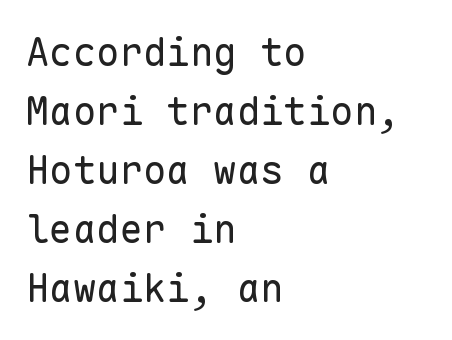
The image shows 39 px regular-weight sans-serif type, upright, monospaced; set left-aligned, normal line spacing (1.51x), normal letter spacing, not underlined; low stroke contrast and a medium x-height.
